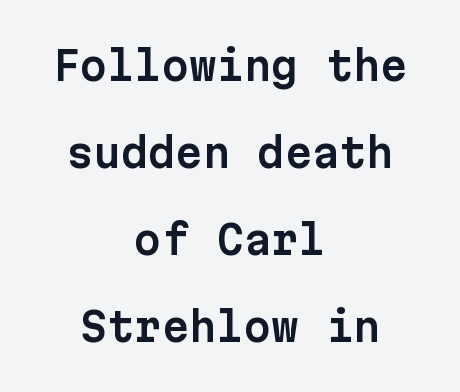
Q: Is the text italic (slanted)? A: No, it is upright.
Q: Is the typeface a serif or a sans-serif typeface? A: Sans-serif.
Q: Is the text underlined? A: No.
Q: How is the paragraph aligned? A: Centered.
Q: Is the spacing between letters normal or unusually wide? A: Normal.
Q: Is the spacing between lines tight, normal or loose? A: Loose.
Q: Width (condensed, normal, or wide)? A: Normal.
Q: Stroke contrast? A: Low.
Q: x-height? A: Medium.
Q: Monospaced? A: Yes.
